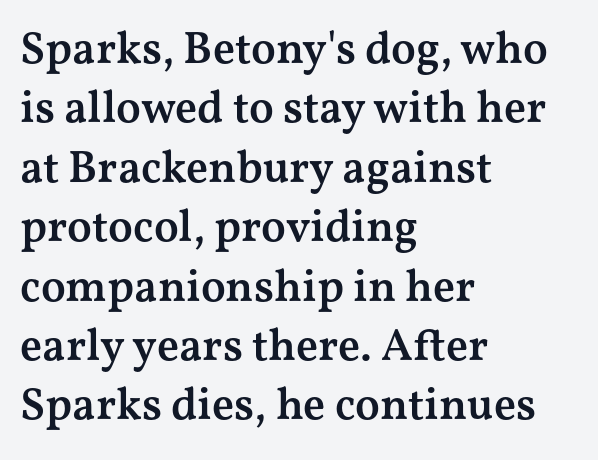
Q: Is the text bold? A: Semi-bold.
Q: Is the text italic (slanted)? A: No, it is upright.
Q: Is the typeface a serif or a sans-serif typeface? A: Serif.
Q: Is the text underlined? A: No.
Q: How is the paragraph aligned? A: Left-aligned.
Q: Is the spacing between letters normal or unusually wide? A: Normal.
Q: Is the spacing between lines tight, normal or loose? A: Normal.
Q: Width (condensed, normal, or wide)? A: Wide.
Q: Stroke contrast? A: Medium.
Q: x-height? A: Medium.
Q: Monospaced? A: No.
